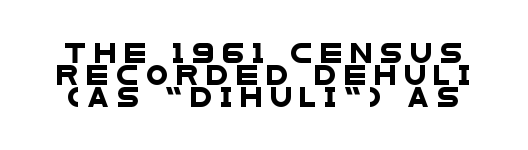
{"underline": "no", "line_spacing": "tight", "line_spacing_ratio": 1.09, "letter_spacing": "wide", "letter_spacing_em": 0.4, "glyph_px": 20}
